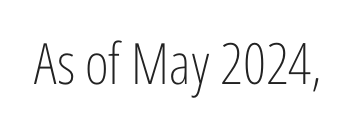
{"serif": "no", "italic": "no", "bold": "no", "weight": "light", "width": "condensed", "stroke_contrast": "low", "x_height": "medium", "monospaced": "no", "underline": "no", "letter_spacing": "normal", "letter_spacing_em": 0.0, "glyph_px": 57}
